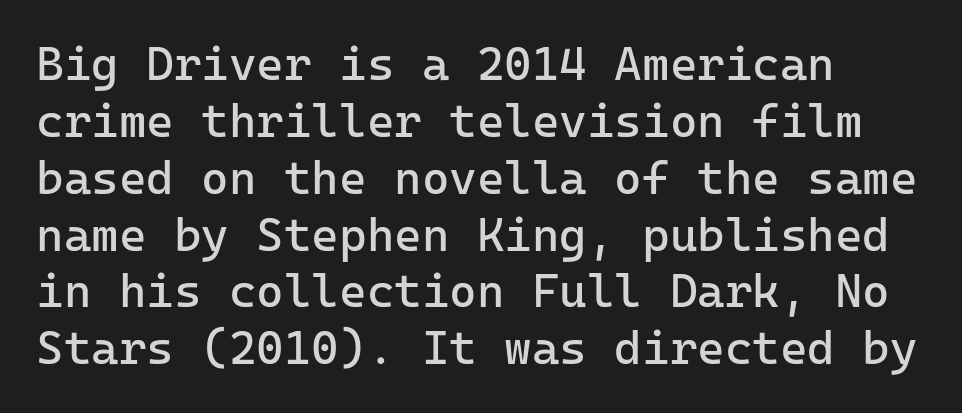
Q: Is the text bold? A: No.
Q: Is the text italic (slanted)? A: No, it is upright.
Q: Is the typeface a serif or a sans-serif typeface? A: Sans-serif.
Q: Is the text underlined? A: No.
Q: How is the paragraph aligned? A: Left-aligned.
Q: Is the spacing between letters normal or unusually wide? A: Normal.
Q: Width (condensed, normal, or wide)? A: Normal.
Q: Stroke contrast? A: Low.
Q: x-height? A: Medium.
Q: Monospaced? A: Yes.
